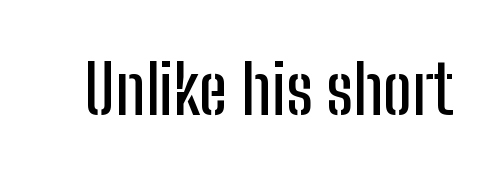
Q: Is the text italic (slanted)? A: No, it is upright.
Q: Is the typeface a serif or a sans-serif typeface? A: Sans-serif.
Q: Is the text underlined? A: No.
Q: Is the spacing between letters normal or unusually wide? A: Normal.
Q: Width (condensed, normal, or wide)? A: Condensed.
Q: Stroke contrast? A: Low.
Q: x-height? A: Medium.
Q: Monospaced? A: No.
